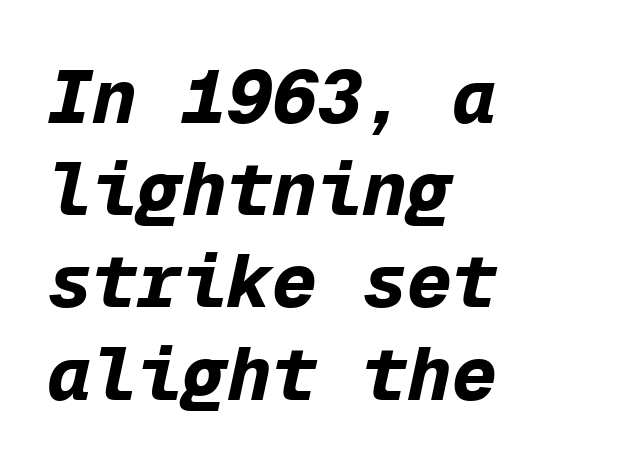
Each line starts at the same left margin while the right side varies. Heavy, bold letterforms. Tall strokes in this sample are angled rather than plumb. This sample has the even, mechanical cadence of fixed-width lettering.
